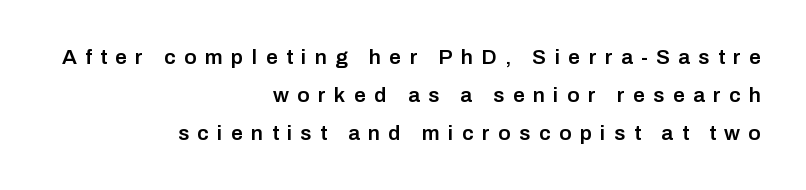
Q: Is the text bold? A: Semi-bold.
Q: Is the text italic (slanted)? A: No, it is upright.
Q: Is the text underlined? A: No.
Q: How is the paragraph aligned? A: Right-aligned.
Q: Is the spacing between letters normal or unusually wide? A: Unusually wide.
